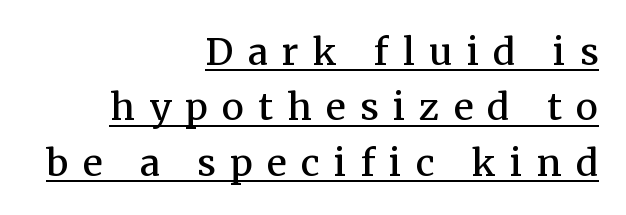
{"serif": "yes", "italic": "no", "bold": "semi", "weight": "semibold", "width": "normal", "stroke_contrast": "medium", "x_height": "medium", "monospaced": "no", "underline": "yes", "align": "right", "line_spacing": "normal", "line_spacing_ratio": 1.5, "letter_spacing": "wide", "letter_spacing_em": 0.39, "glyph_px": 37}
